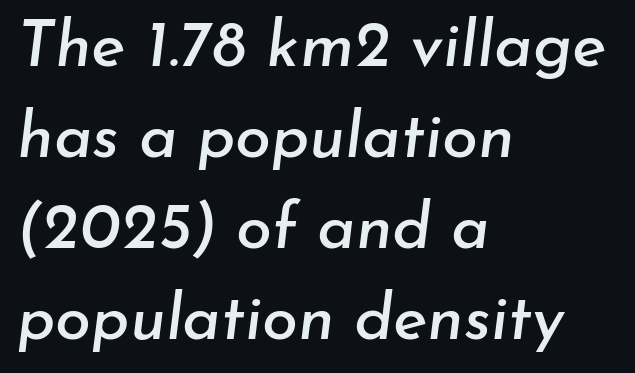
Q: Is the text italic (slanted)? A: Yes, it leans right by about 7 degrees.
Q: Is the text underlined? A: No.
Q: How is the paragraph aligned? A: Left-aligned.
Q: Is the spacing between letters normal or unusually wide? A: Normal.
Q: Is the spacing between lines tight, normal or loose? A: Normal.
Q: Width (condensed, normal, or wide)? A: Normal.
Q: Stroke contrast? A: Low.
Q: x-height? A: Small.
Q: Monospaced? A: No.
